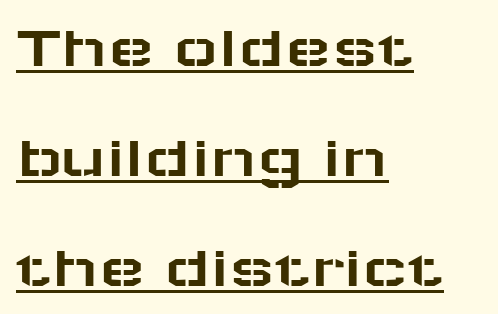
You could not count columns in this text — the font is proportionally spaced. These lines are composed in type without serifs. Is there an underline? Yes — a line sits under the letters. Posture: upright roman. Between one letter and the next there's only the usual sliver of space.
